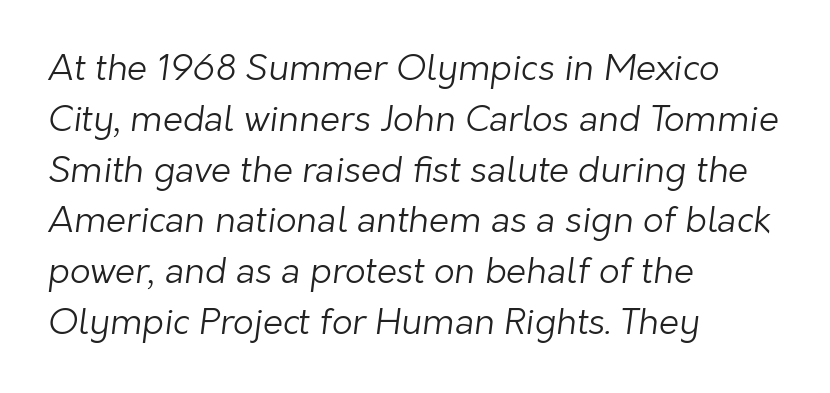
Q: Is the text bold? A: No.
Q: Is the typeface a serif or a sans-serif typeface? A: Sans-serif.
Q: Is the text underlined? A: No.
Q: How is the paragraph aligned? A: Left-aligned.
Q: Is the spacing between letters normal or unusually wide? A: Normal.
Q: Is the spacing between lines tight, normal or loose? A: Normal.
Q: Width (condensed, normal, or wide)? A: Normal.
Q: Stroke contrast? A: Low.
Q: x-height? A: Medium.
Q: Monospaced? A: No.
